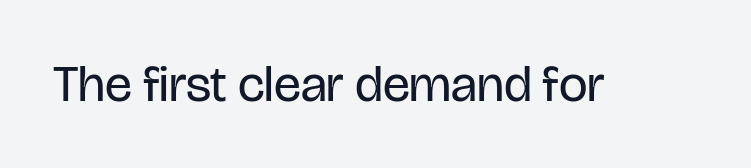
{"serif": "no", "italic": "no", "bold": "no", "weight": "regular", "width": "condensed", "stroke_contrast": "low", "x_height": "large", "monospaced": "no", "underline": "no", "letter_spacing": "normal", "letter_spacing_em": 0.0, "glyph_px": 51}
